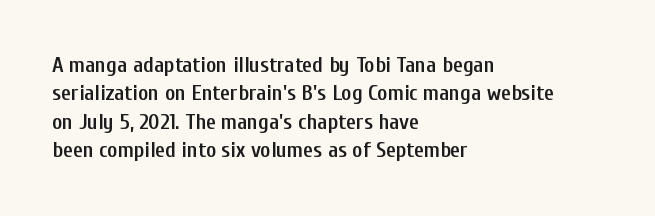
Tall strokes in this sample are plumb rather than angled. Caption: multi-line text, flush left, ragged right. Underline: absent. No extra tracking has been applied to these lines. The passage shown stacks its lines at a standard gap.
